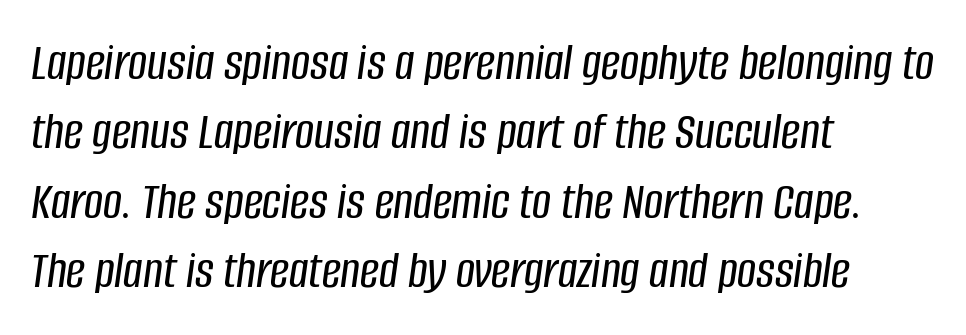
Q: Is the text italic (slanted)? A: Yes, it leans right by about 8 degrees.
Q: Is the text underlined? A: No.
Q: How is the paragraph aligned? A: Left-aligned.
Q: Is the spacing between letters normal or unusually wide? A: Normal.
Q: Is the spacing between lines tight, normal or loose? A: Normal.
Q: Width (condensed, normal, or wide)? A: Condensed.
Q: Stroke contrast? A: Low.
Q: x-height? A: Large.
Q: Monospaced? A: No.
